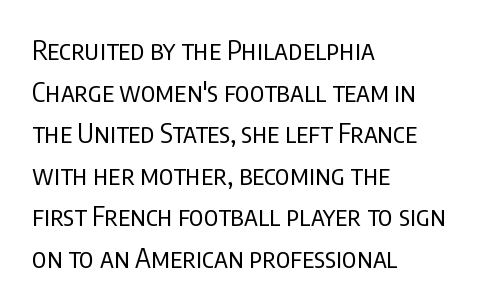
{"italic": "no", "bold": "no", "underline": "no", "align": "left", "line_spacing": "normal", "line_spacing_ratio": 1.54, "letter_spacing": "normal", "letter_spacing_em": 0.0, "glyph_px": 27}
